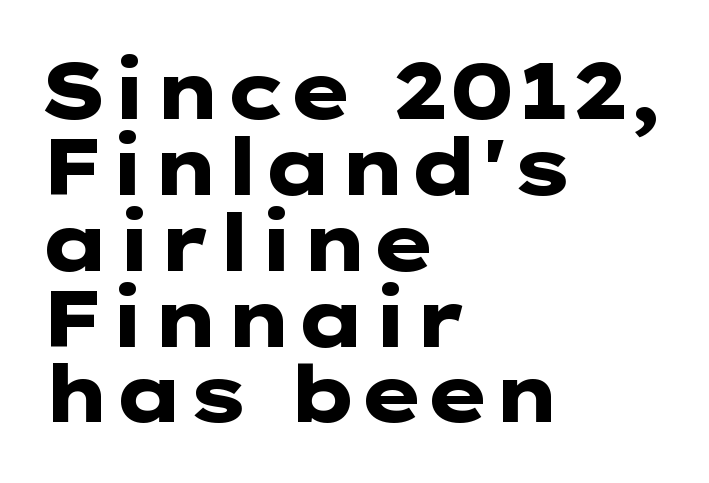
{"serif": "no", "italic": "no", "bold": "yes", "weight": "heavy", "width": "wide", "stroke_contrast": "low", "x_height": "medium", "underline": "no", "align": "left", "line_spacing": "tight", "line_spacing_ratio": 0.96, "letter_spacing": "normal", "letter_spacing_em": 0.0, "glyph_px": 79}
